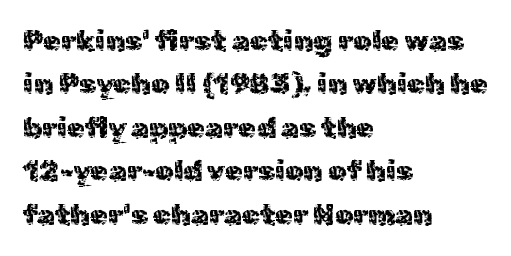
The image shows 29 px regular-weight sans-serif type, upright; set left-aligned, normal line spacing (1.5x), normal letter spacing, not underlined; a medium x-height.
